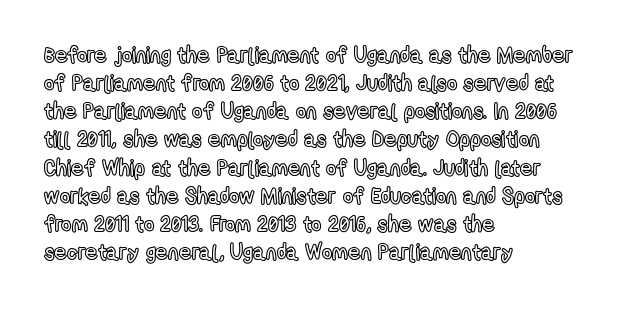
Style check: upright. Decoration check: the copy has no underline. The gaps between neighbouring characters are ordinary and unremarkable. This sample is left-justified, so line endings fall wherever the words run out. The rows are spaced the way most documents space them.
